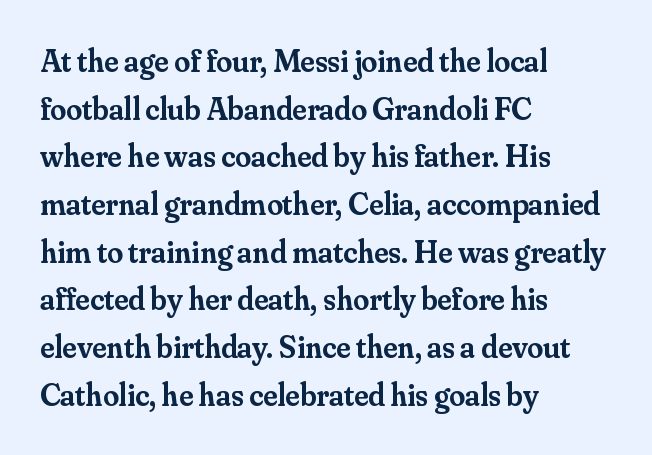
Q: Is the text bold? A: Semi-bold.
Q: Is the text italic (slanted)? A: No, it is upright.
Q: Is the typeface a serif or a sans-serif typeface? A: Serif.
Q: Is the text underlined? A: No.
Q: How is the paragraph aligned? A: Left-aligned.
Q: Is the spacing between letters normal or unusually wide? A: Normal.
Q: Is the spacing between lines tight, normal or loose? A: Normal.
Q: Width (condensed, normal, or wide)? A: Normal.
Q: Stroke contrast? A: Medium.
Q: x-height? A: Small.
Q: Monospaced? A: No.
